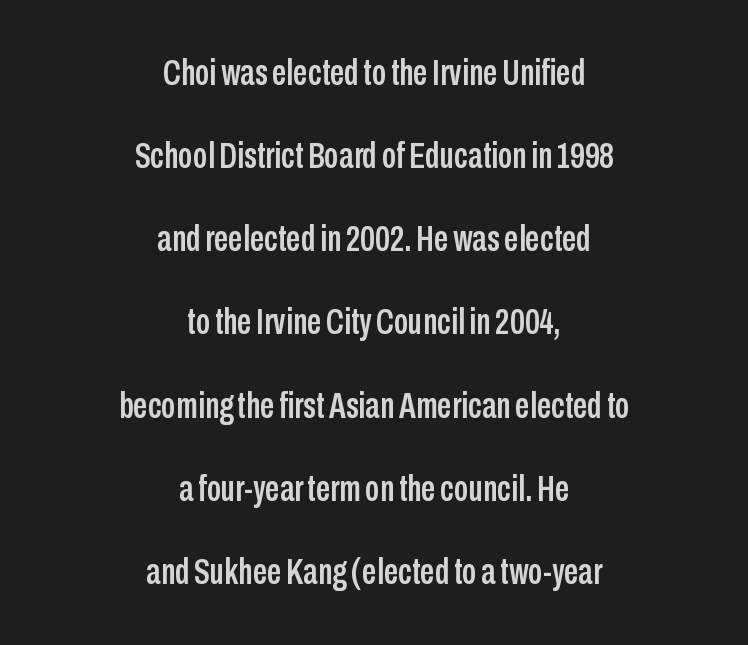
The image shows 36 px condensed sans-serif type, upright; set centered, loose line spacing (2.31x), normal letter spacing, not underlined; low stroke contrast and a medium x-height.
